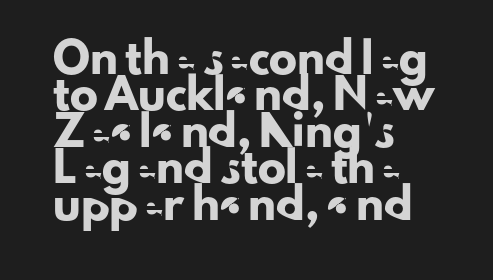
{"serif": "no", "italic": "no", "width": "normal", "stroke_contrast": "low", "x_height": "small", "monospaced": "no", "underline": "no", "align": "left", "line_spacing": "normal", "line_spacing_ratio": 1.3, "letter_spacing": "normal", "letter_spacing_em": 0.0, "glyph_px": 28}
